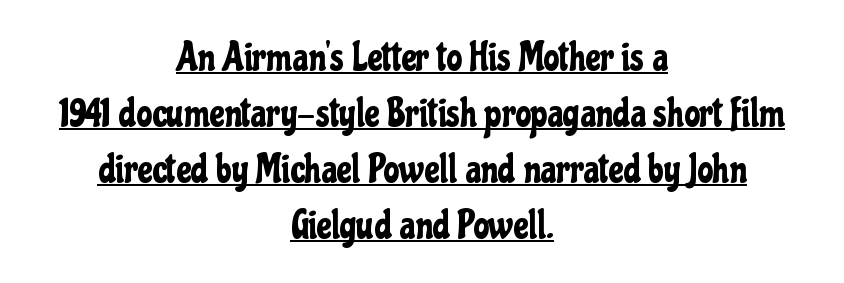
Each letter's strokes conclude bluntly, with no projecting serifs. Observe the ordinary spacing: letters are neighbours, not strangers. Somebody hit Ctrl+U on this one — the words are underlined. The text block is weighted toward neither margin, spreading evenly from the middle. The typography opts for an upright posture over an oblique one.
